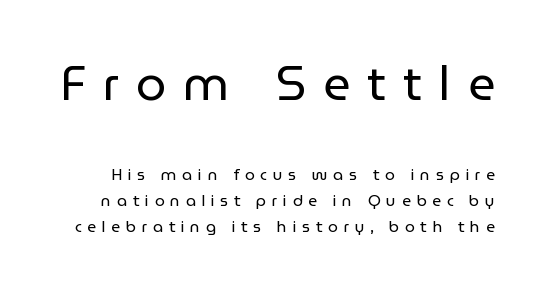
Students, note that the glyphs here are deliberately spaced far apart. No letter is thick-stroked: the sample isn't bold. A roman cut, with each character standing at attention. A typesetter would call this proportional, since set widths differ per character.
